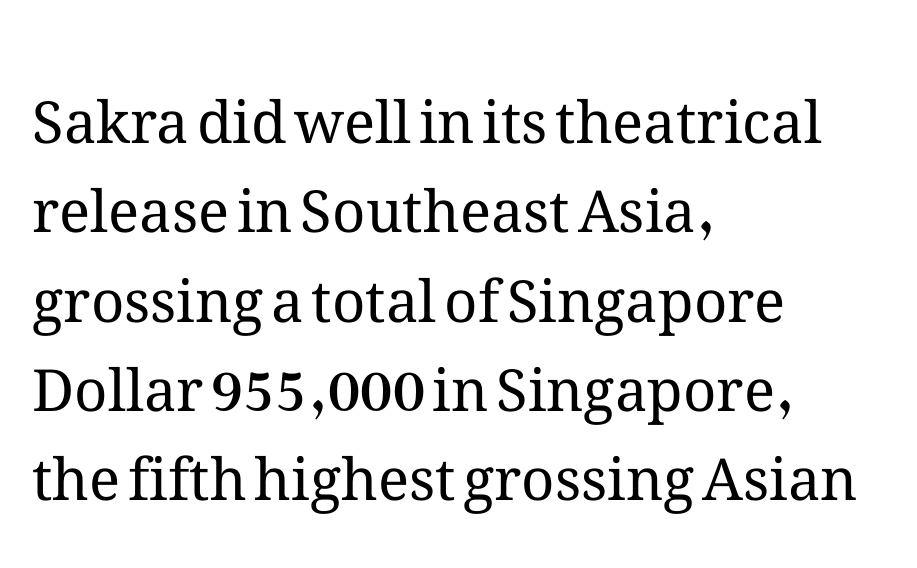
Glance below the letters and you will spot only blank space. Every character sits straight up, as roman type does. The designer left line spacing at the default. Is this a heavy cut? Hardly; it is regular or lighter. Is the block centered? No — it sits flush against the left margin. Character widths vary here, with narrow letters taking less room than wide ones.
